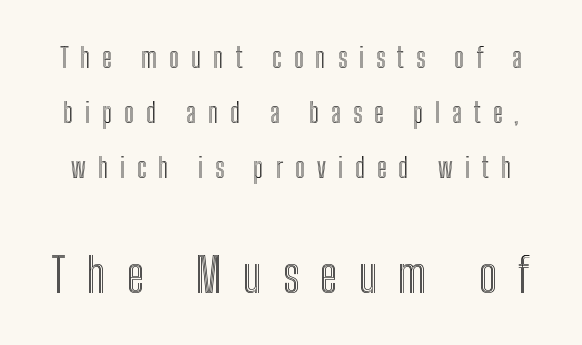
{"italic": "no", "width": "condensed", "x_height": "medium", "monospaced": "no", "underline": "no", "line_spacing": "loose", "line_spacing_ratio": 2.04, "letter_spacing": "wide", "letter_spacing_em": 0.44, "larger_block": "second", "size_ratio": 1.78, "glyph_px": 48}
